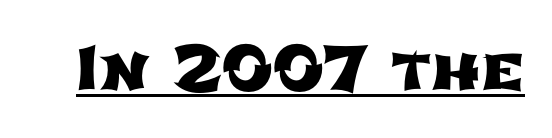
The image shows 61 px wide sans-serif type; set normal letter spacing, underlined; low stroke contrast and a medium x-height.
